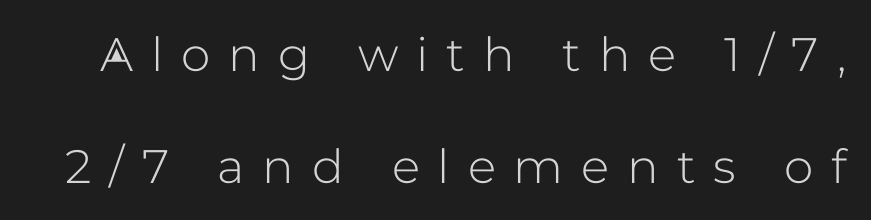
The image shows 47 px sans-serif type, upright; set loose line spacing (2.38x), unusually wide letter spacing (+0.38 em), not underlined; low stroke contrast and a medium x-height.
